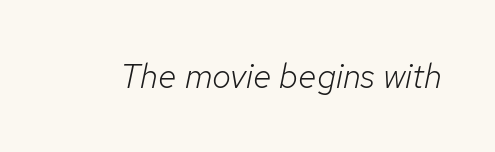
{"italic": "yes", "lean": "right", "slant_degrees": 12, "bold": "no", "weight": "light", "width": "normal", "stroke_contrast": "low", "x_height": "medium", "monospaced": "no", "underline": "no", "letter_spacing": "normal", "letter_spacing_em": 0.0, "glyph_px": 34}
